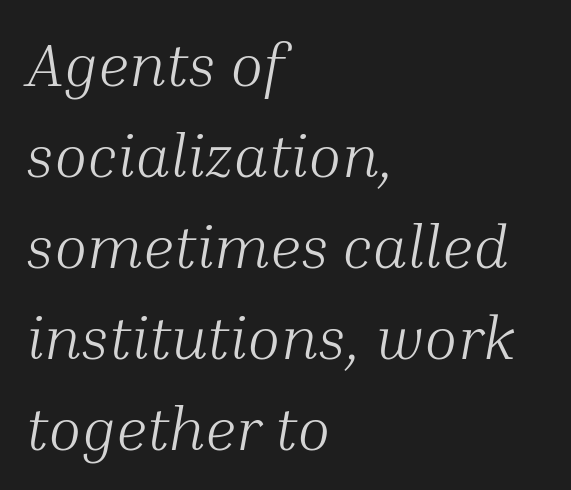
Q: Is the text bold? A: No.
Q: Is the text italic (slanted)? A: Yes, it leans right by about 10 degrees.
Q: Is the typeface a serif or a sans-serif typeface? A: Serif.
Q: Is the text underlined? A: No.
Q: How is the paragraph aligned? A: Left-aligned.
Q: Is the spacing between letters normal or unusually wide? A: Normal.
Q: Is the spacing between lines tight, normal or loose? A: Normal.
Q: Width (condensed, normal, or wide)? A: Normal.
Q: Stroke contrast? A: Medium.
Q: x-height? A: Medium.
Q: Monospaced? A: No.
